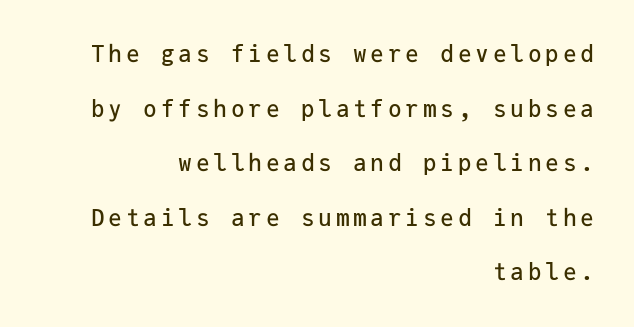
Vertically, the passage feels expansive, rows floating well apart. It's the straight-up-and-down kind of type. Lines of text with bare space underneath. A student would call this right alignment; a typographer would say flush right, rag left.
